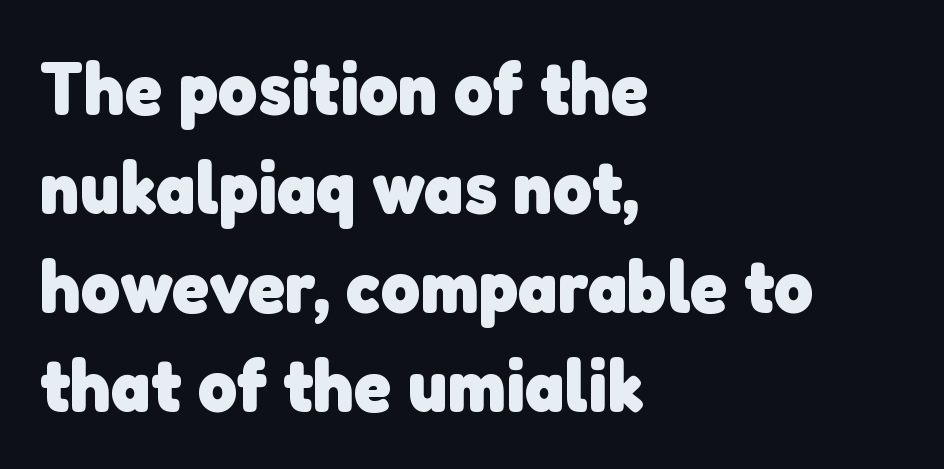
The image shows 75 px heavy sans-serif type; set left-aligned, normal line spacing (1.32x), normal letter spacing, not underlined; low stroke contrast and a medium x-height.
